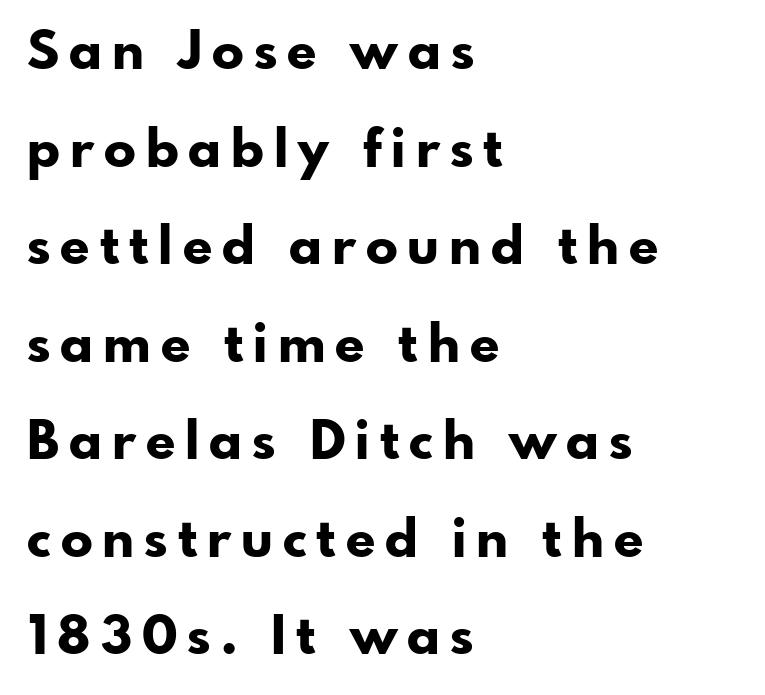
{"serif": "no", "italic": "no", "bold": "yes", "weight": "bold", "width": "normal", "stroke_contrast": "low", "x_height": "small", "monospaced": "no", "underline": "no", "align": "left", "line_spacing_ratio": 1.84, "glyph_px": 53}
